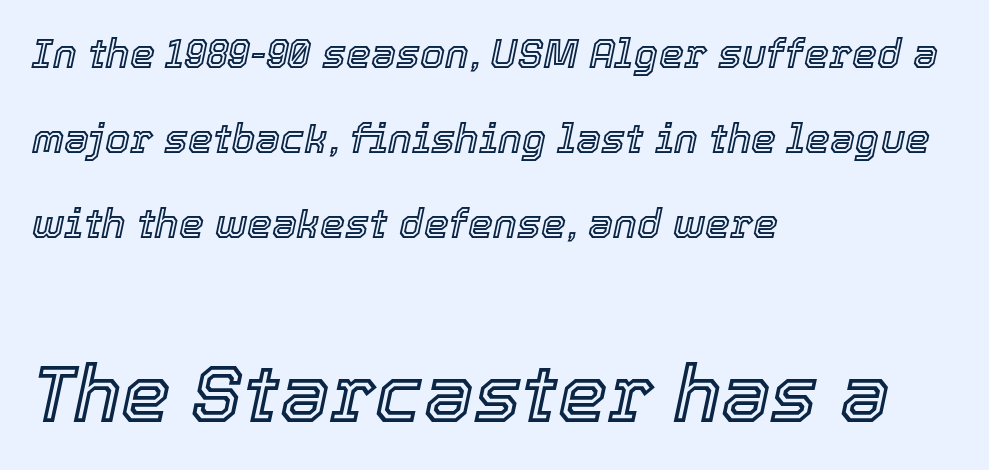
Letter spacing: default. The space directly below the letters is spotless. Which margin do the lines hug? The left one — the right edge is uneven. Designer's note — italics engaged. Note: smaller setting up top, larger setting below.
